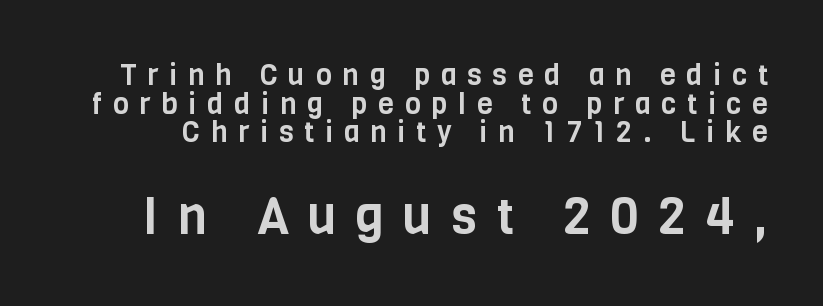
Here the glyphs are tracked loosely, breaking word shapes into spaced letters. Is this a fixed-width face? No — the glyphs have proportional, varying widths. No italicization has been applied; the sample stays upright. The glyphs are unaccompanied by any horizontal stroke below them.
